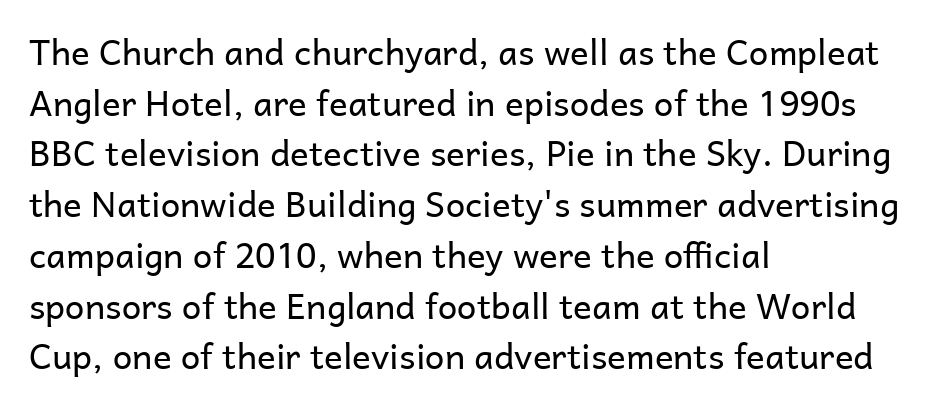
Q: Is the text bold? A: No.
Q: Is the text italic (slanted)? A: No, it is upright.
Q: Is the typeface a serif or a sans-serif typeface? A: Sans-serif.
Q: Is the text underlined? A: No.
Q: How is the paragraph aligned? A: Left-aligned.
Q: Is the spacing between letters normal or unusually wide? A: Normal.
Q: Is the spacing between lines tight, normal or loose? A: Normal.
Q: Width (condensed, normal, or wide)? A: Normal.
Q: Stroke contrast? A: Low.
Q: x-height? A: Medium.
Q: Monospaced? A: No.
